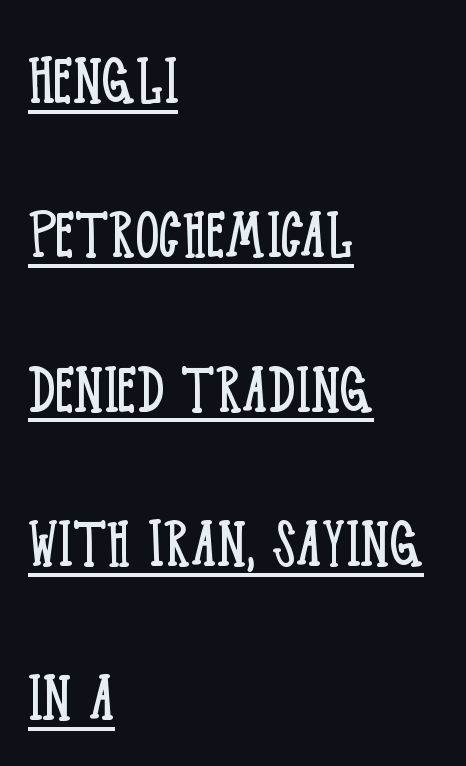
The image shows 76 px light, condensed serif type, upright; set left-aligned, loose line spacing (2.03x), normal letter spacing, underlined; low stroke contrast and a large x-height.
